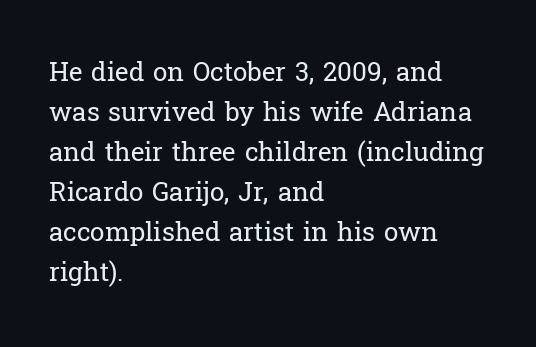
The image shows 26 px text type, upright; set left-aligned, normal line spacing (1.54x), normal letter spacing, not underlined.
